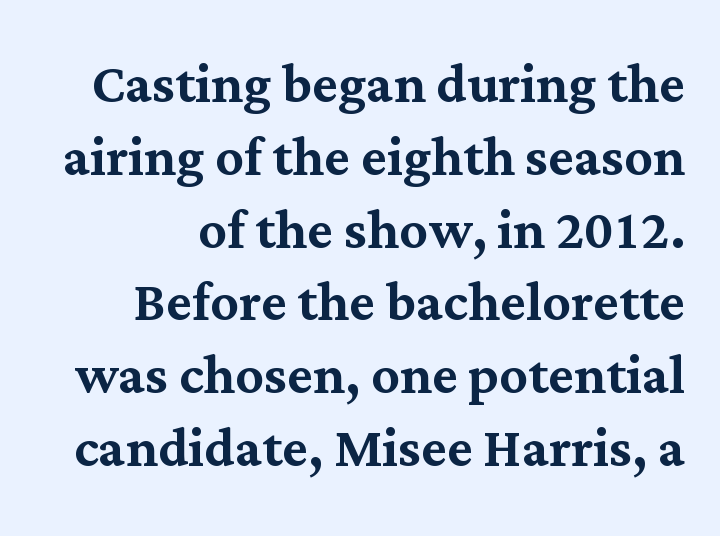
Q: Is the text italic (slanted)? A: No, it is upright.
Q: Is the typeface a serif or a sans-serif typeface? A: Serif.
Q: Is the text underlined? A: No.
Q: How is the paragraph aligned? A: Right-aligned.
Q: Is the spacing between letters normal or unusually wide? A: Normal.
Q: Is the spacing between lines tight, normal or loose? A: Tight.
Q: Width (condensed, normal, or wide)? A: Normal.
Q: Stroke contrast? A: Medium.
Q: x-height? A: Medium.
Q: Monospaced? A: No.
